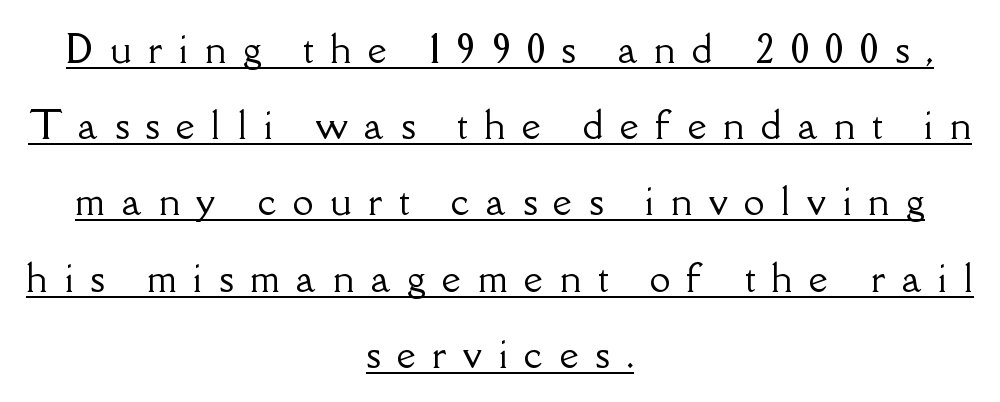
The image shows 37 px serif type, upright; set centered, loose line spacing (2.06x), unusually wide letter spacing (+0.45 em), underlined; low stroke contrast and a small x-height.
